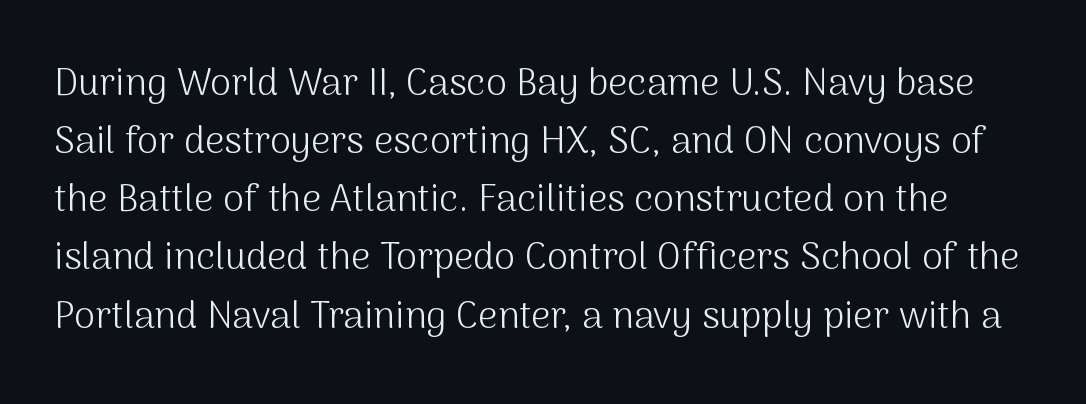
Q: Is the text bold? A: No.
Q: Is the text italic (slanted)? A: No, it is upright.
Q: Is the typeface a serif or a sans-serif typeface? A: Sans-serif.
Q: Is the text underlined? A: No.
Q: Is the spacing between letters normal or unusually wide? A: Normal.
Q: Is the spacing between lines tight, normal or loose? A: Normal.
Q: Width (condensed, normal, or wide)? A: Normal.
Q: Stroke contrast? A: Medium.
Q: x-height? A: Medium.
Q: Monospaced? A: No.
